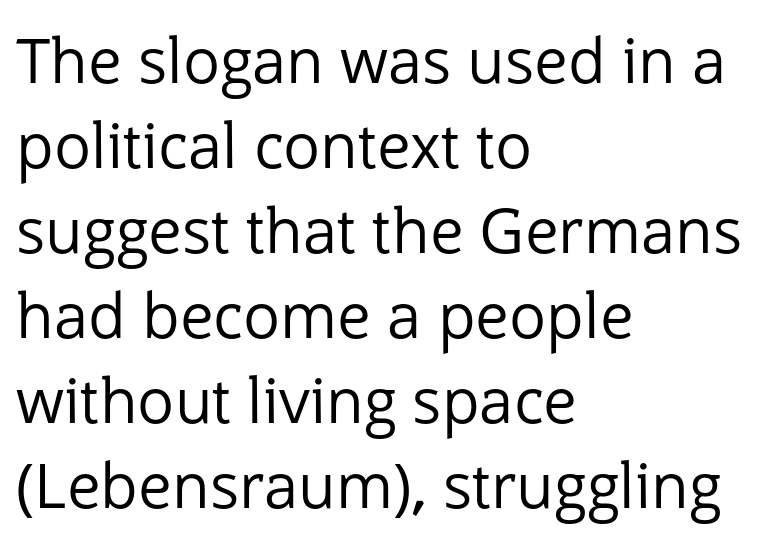
Q: Is the text bold? A: No.
Q: Is the text italic (slanted)? A: No, it is upright.
Q: Is the typeface a serif or a sans-serif typeface? A: Sans-serif.
Q: Is the text underlined? A: No.
Q: How is the paragraph aligned? A: Left-aligned.
Q: Is the spacing between letters normal or unusually wide? A: Normal.
Q: Is the spacing between lines tight, normal or loose? A: Normal.
Q: Width (condensed, normal, or wide)? A: Normal.
Q: Stroke contrast? A: Low.
Q: x-height? A: Medium.
Q: Monospaced? A: No.
